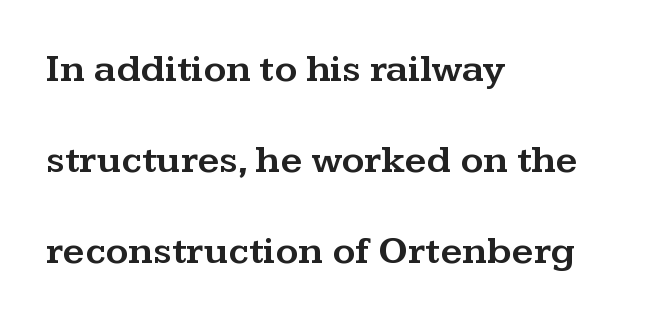
{"serif": "yes", "italic": "no", "width": "wide", "stroke_contrast": "medium", "x_height": "medium", "monospaced": "no", "underline": "no", "align": "left", "line_spacing": "loose", "line_spacing_ratio": 2.33, "letter_spacing": "normal", "letter_spacing_em": 0.0, "glyph_px": 39}
